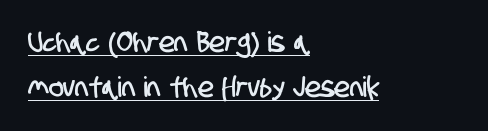
The image shows 28 px condensed sans-serif type; set left-aligned, normal line spacing (1.61x), normal letter spacing, underlined; low stroke contrast and a large x-height.
